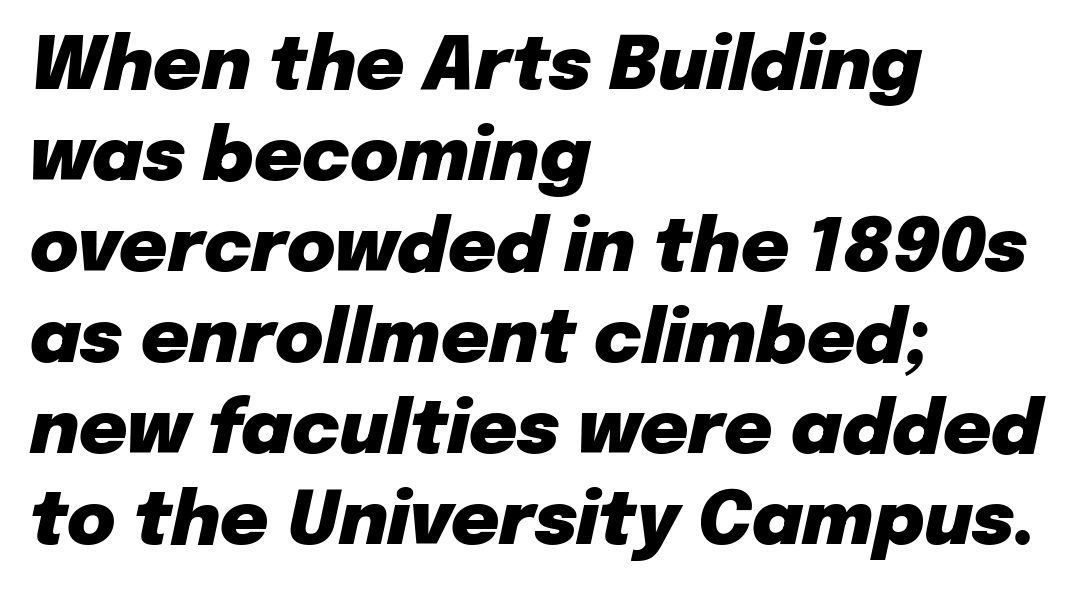
A dark, heavy texture on the line: the type is bold. Looks like regular typesetting: each glyph gets only the width it needs. When letters slant like this, we call the style italic. Visually the block forms a straight wall on the left and a jagged coastline on the right. The face used here is rendered with its standard letterfit.
